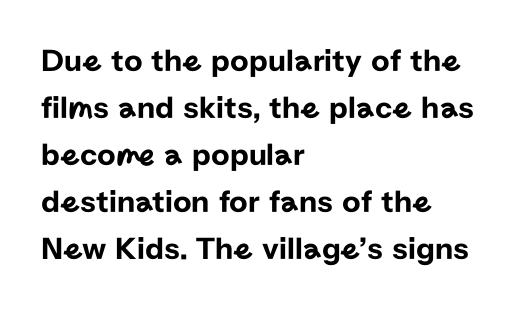
Each word holds together tightly as a unit, with standard inter-letter gaps. Nope, not italic — everything's standing straight. Lines of text with bare space underneath. A typesetter would call this leading conventional body-copy spacing. Stroke terminals: plain, sans-serif. Where is the straight margin? On the left.
